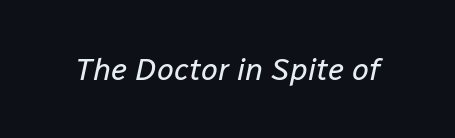
The zone under the glyphs is completely vacant. This sample has the flowing, uneven cadence of proportional lettering. Vertical stems look standard width or narrower in stroke. Rendered with sloped, italic letterforms.
